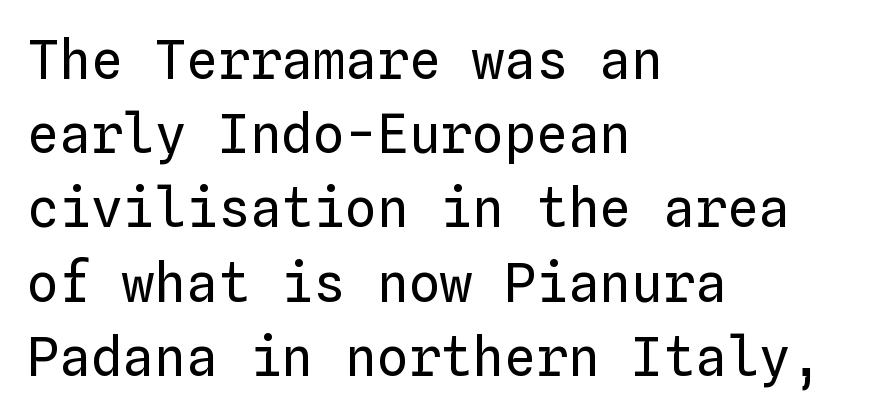
{"italic": "no", "bold": "no", "weight": "regular", "width": "normal", "stroke_contrast": "low", "x_height": "medium", "monospaced": "yes", "underline": "no", "align": "left", "line_spacing": "normal", "line_spacing_ratio": 1.4, "letter_spacing": "normal", "letter_spacing_em": 0.0, "glyph_px": 53}
